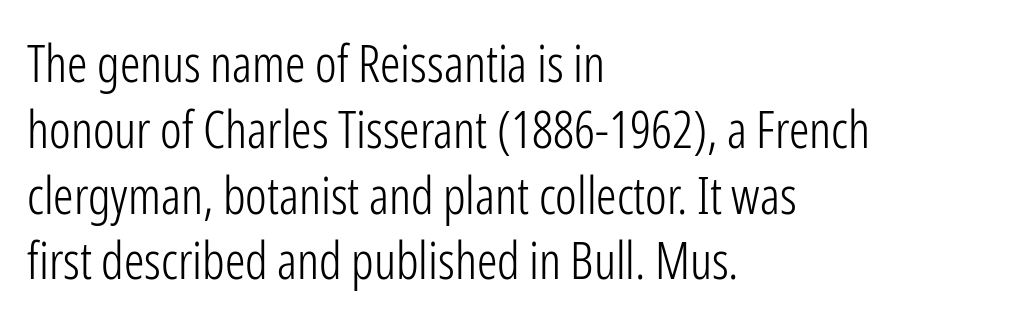
The image shows 51 px light, condensed sans-serif type, upright; set left-aligned, normal line spacing (1.29x), normal letter spacing, not underlined; low stroke contrast and a medium x-height.
